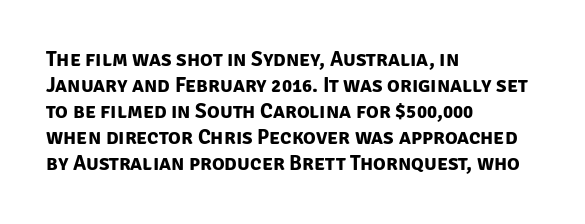
Standard letterfit; no display-style spreading of the glyphs. Look at the stroke-to-counter ratio: heavy, a bold. This rendering uses left alignment, leaving the right contour irregular. The gap between lines stays unmarked.
